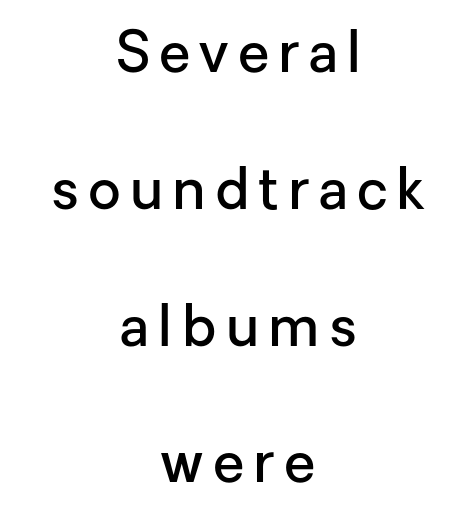
{"serif": "no", "italic": "no", "bold": "semi", "weight": "semibold", "width": "normal", "stroke_contrast": "low", "x_height": "medium", "monospaced": "no", "underline": "no", "align": "center", "line_spacing": "loose", "line_spacing_ratio": 2.4, "glyph_px": 57}
